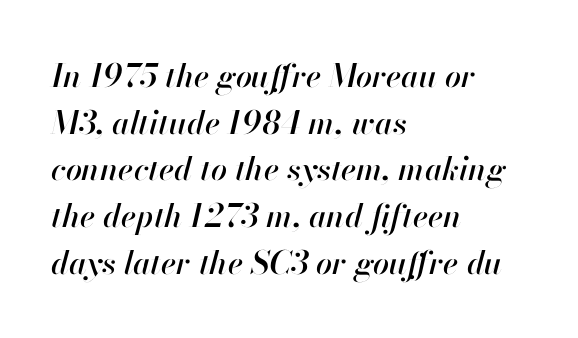
The face used here is rendered with its standard letterfit. Does the lettering tilt? It does — this is italic. Varying glyph widths throughout — classic text-font behaviour. Has an underline been added? It has not. Does the leading feel generous? No, just average. These lines are set flush left with a ragged right edge.
